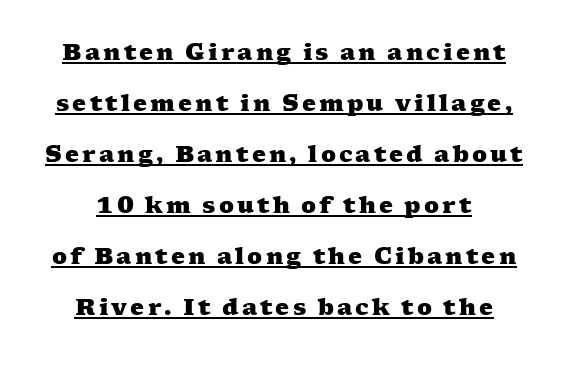
Honestly, the underline is the first thing you notice here. Line spacing here is loose. A dark, heavy texture on the line: the type is bold.
